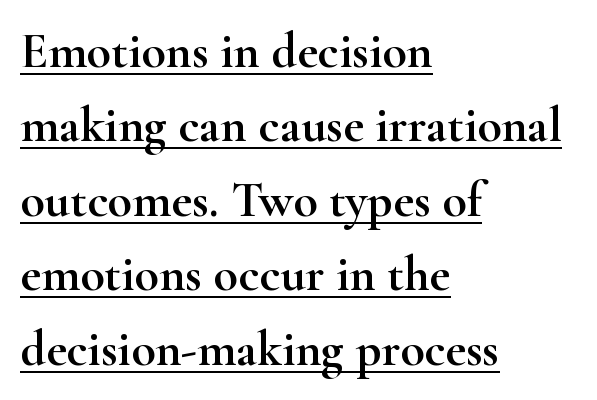
Nothing unusual about the tracking: characters are spaced as the font intends. One glance says typical: line gaps are just what's usual. Honestly, the underline is the first thing you notice here. A classic flush-left, rag-right setting is used for this passage. The specimen reads as upright at a glance. Note the varied advance widths — an 'i' is clearly narrower than an 'm'.
